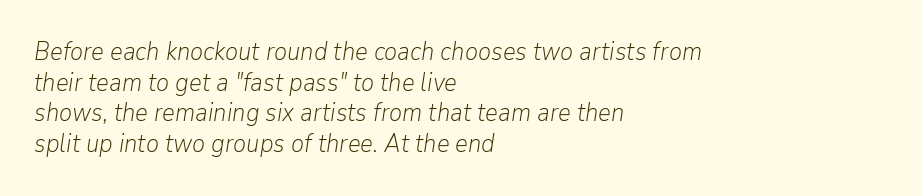
{"italic": "yes", "lean": "right", "slant_degrees": 9, "bold": "no", "underline": "no", "align": "left", "line_spacing_ratio": 1.23, "letter_spacing": "normal", "letter_spacing_em": 0.0, "glyph_px": 25}
